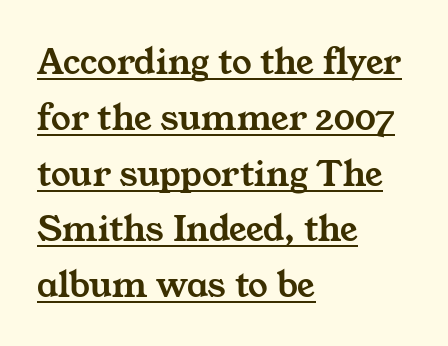
The image shows 39 px wide serif type; set left-aligned, normal line spacing (1.43x), normal letter spacing, underlined; medium stroke contrast and a medium x-height.
